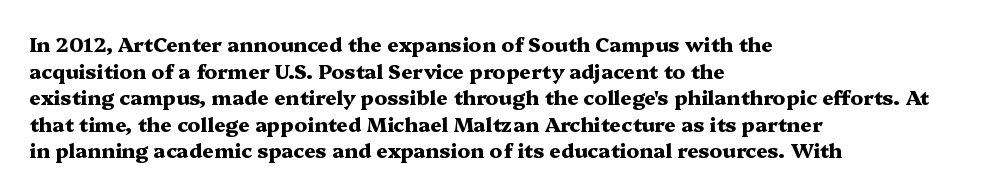
The image shows 20 px bold type, upright; set left-aligned, normal line spacing (1.33x), normal letter spacing, not underlined.
